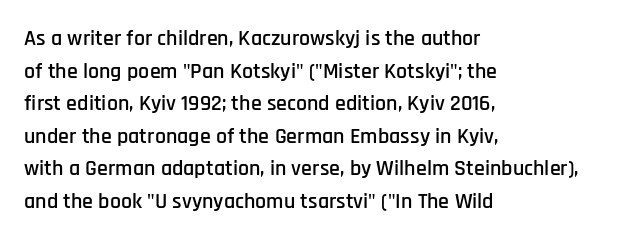
The image shows 22 px text type, upright; set left-aligned, normal line spacing (1.48x), normal letter spacing, not underlined.
